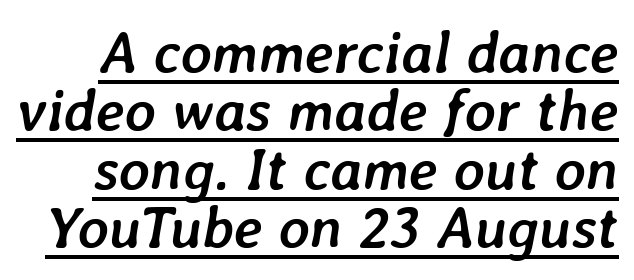
{"italic": "yes", "lean": "right", "slant_degrees": 7, "bold": "yes", "weight": "semibold", "width": "normal", "stroke_contrast": "low", "x_height": "medium", "monospaced": "no", "underline": "yes", "line_spacing": "tight", "line_spacing_ratio": 0.99, "letter_spacing": "normal", "letter_spacing_em": 0.0, "glyph_px": 59}
